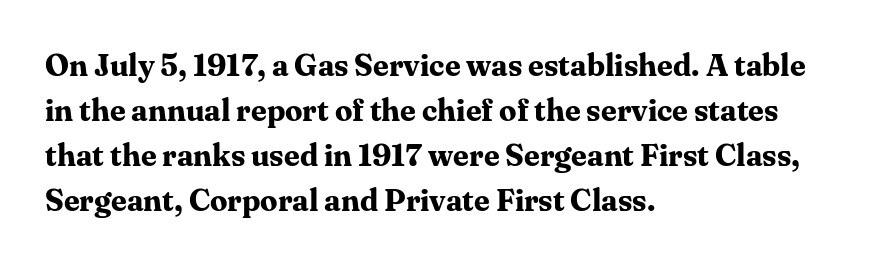
The passage shown is typed in a proportional face where columns would drift. Is the letter spacing exaggerated? No — it looks like the ordinary default. In terms of weight, the rendering is a true, heavy bold. The glyphs are unaccompanied by any horizontal stroke below them. The lettering holds an erect, upright posture throughout. This sample uses a serif face.
